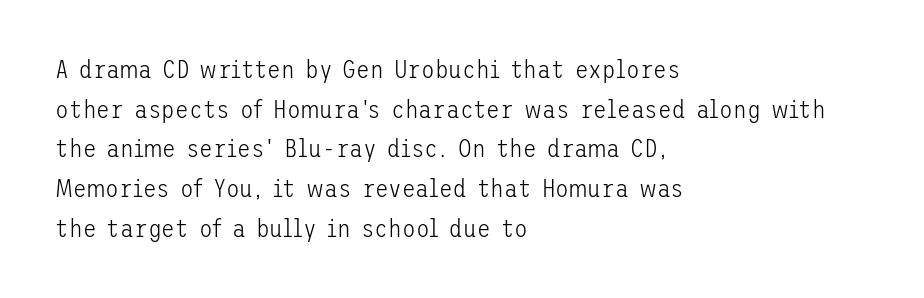
The image shows 25 px text type, upright; set left-aligned, normal line spacing (1.59x), normal letter spacing, not underlined.
